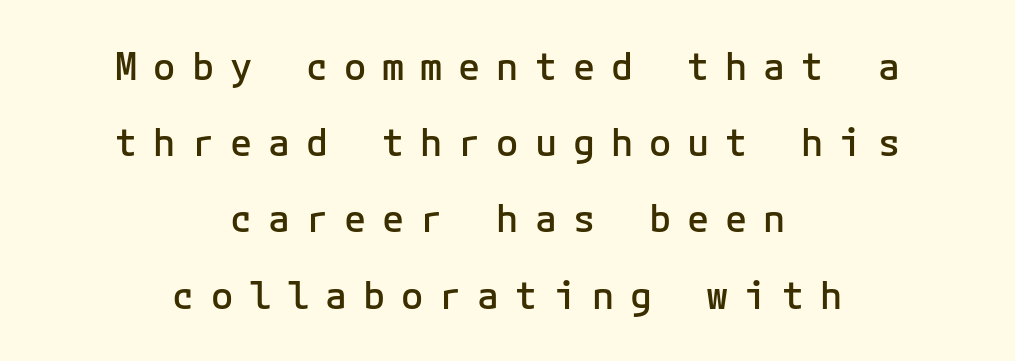
{"serif": "no", "italic": "no", "bold": "semi", "weight": "semibold", "width": "normal", "stroke_contrast": "low", "x_height": "medium", "monospaced": "yes", "underline": "no", "align": "center", "line_spacing": "loose", "line_spacing_ratio": 2.06, "letter_spacing": "wide", "letter_spacing_em": 0.43, "glyph_px": 37}
